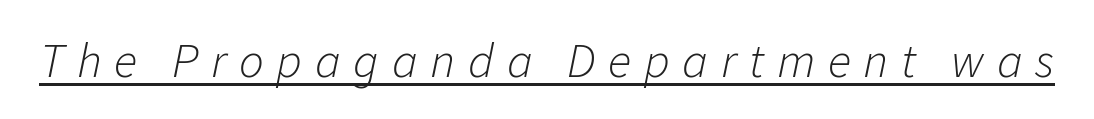
Q: Is the text bold? A: No.
Q: Is the text italic (slanted)? A: Yes, it leans right by about 11 degrees.
Q: Is the text underlined? A: Yes.
Q: Is the spacing between letters normal or unusually wide? A: Unusually wide.
Q: Width (condensed, normal, or wide)? A: Normal.
Q: Stroke contrast? A: Low.
Q: x-height? A: Medium.
Q: Monospaced? A: No.
